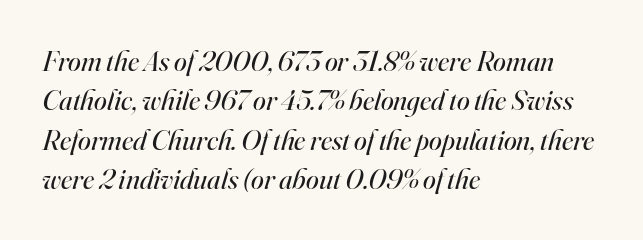
The image shows 29 px regular-weight serif type, italic (leaning right); set left-aligned, normal line spacing (1.36x), normal letter spacing, not underlined; high stroke contrast and a small x-height.
